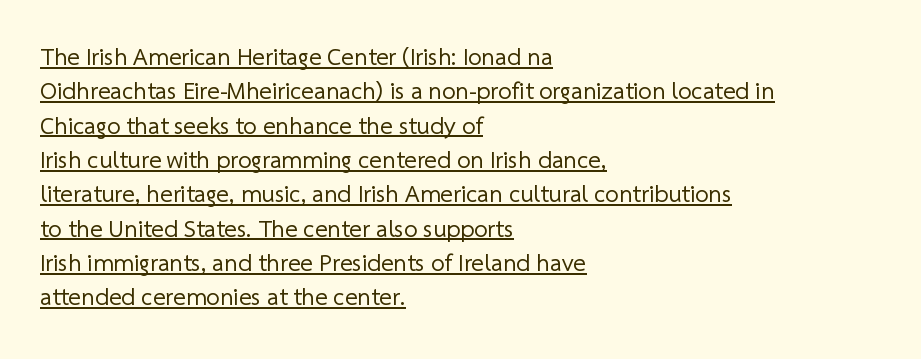
Characters follow at the spacing the type designer built in. One-word summary of the alignment: left. Is the stroke heavy? The answer is a plain regular-or-lighter. The designer left line spacing at the default.
